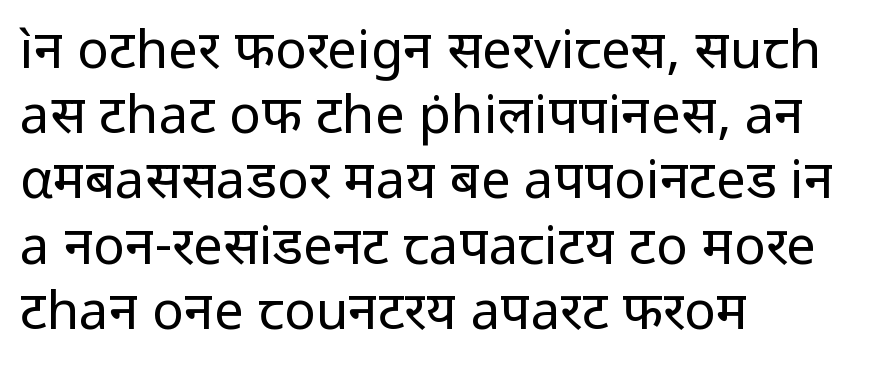
{"serif": "no", "italic": "no", "bold": "no", "weight": "regular", "width": "normal", "stroke_contrast": "low", "x_height": "medium", "monospaced": "no", "underline": "no", "align": "left", "line_spacing_ratio": 1.23, "letter_spacing": "normal", "letter_spacing_em": 0.0, "glyph_px": 53}
